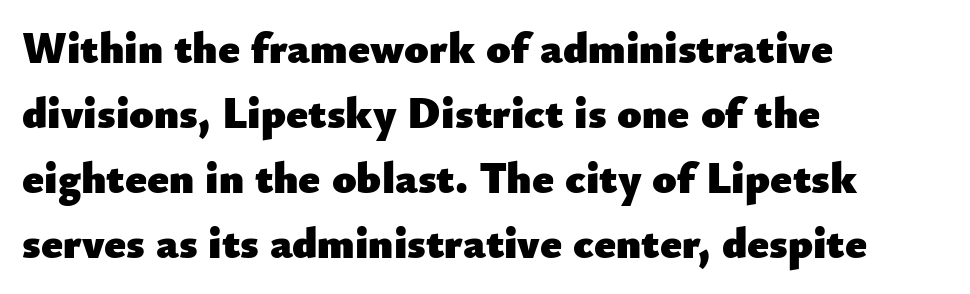
Q: Is the text bold? A: Yes.
Q: Is the text italic (slanted)? A: No, it is upright.
Q: Is the typeface a serif or a sans-serif typeface? A: Sans-serif.
Q: Is the text underlined? A: No.
Q: How is the paragraph aligned? A: Left-aligned.
Q: Is the spacing between letters normal or unusually wide? A: Normal.
Q: Is the spacing between lines tight, normal or loose? A: Normal.
Q: Width (condensed, normal, or wide)? A: Normal.
Q: Stroke contrast? A: Low.
Q: x-height? A: Small.
Q: Monospaced? A: No.
